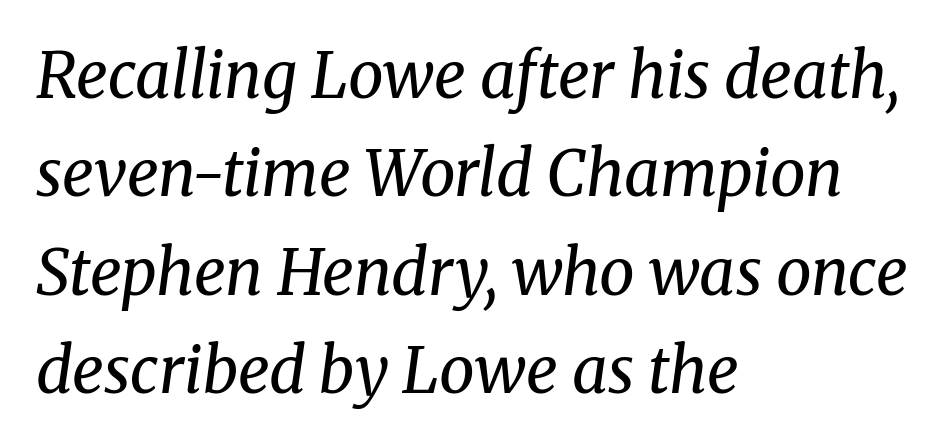
Q: Is the text bold? A: No.
Q: Is the text italic (slanted)? A: Yes, it leans right by about 8 degrees.
Q: Is the typeface a serif or a sans-serif typeface? A: Serif.
Q: Is the text underlined? A: No.
Q: How is the paragraph aligned? A: Left-aligned.
Q: Is the spacing between letters normal or unusually wide? A: Normal.
Q: Is the spacing between lines tight, normal or loose? A: Normal.
Q: Width (condensed, normal, or wide)? A: Normal.
Q: Stroke contrast? A: Medium.
Q: x-height? A: Medium.
Q: Monospaced? A: No.
